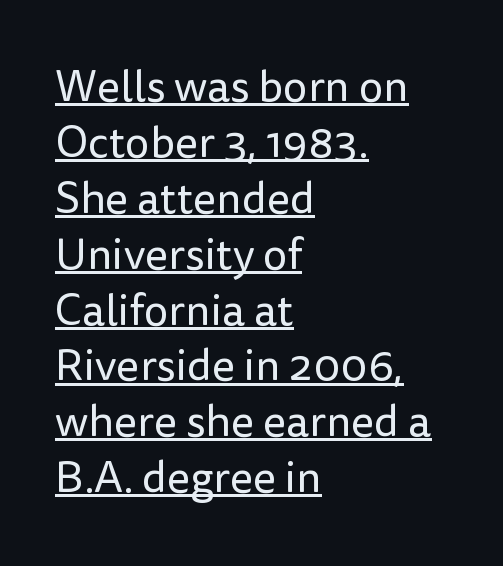
The image shows 44 px regular-weight sans-serif type, upright; set left-aligned, normal line spacing (1.27x), normal letter spacing, underlined; low stroke contrast and a medium x-height.
